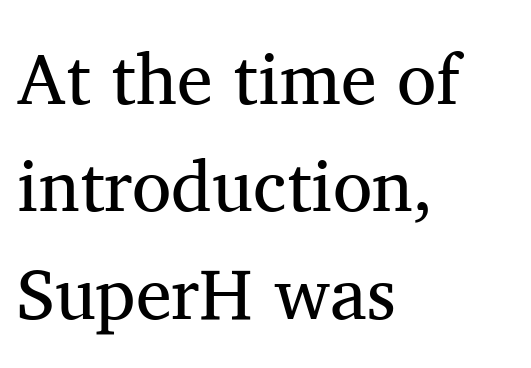
{"serif": "yes", "italic": "no", "bold": "no", "weight": "regular", "width": "normal", "stroke_contrast": "medium", "x_height": "medium", "monospaced": "no", "underline": "no", "align": "left", "line_spacing": "normal", "line_spacing_ratio": 1.49, "letter_spacing": "normal", "letter_spacing_em": 0.0, "glyph_px": 72}
